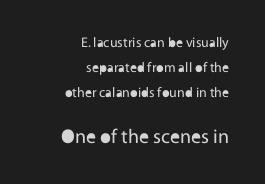
The image shows 20 px text type, upright; set right-aligned, line spacing 1.78x, normal letter spacing, not underlined; the second (bottom) block is 1.43x larger.
